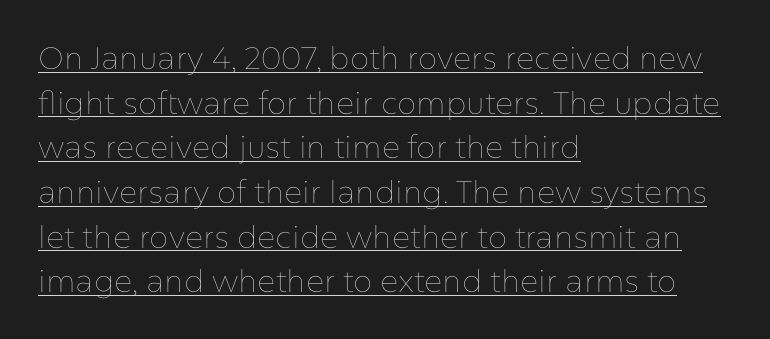
Look at the tracking — it's just the regular setting, nothing added. Spacing verdict: proportional, widths tailored to each character. Every character sits straight up, as roman type does. No heavy texture on the line: the type isn't bold.
